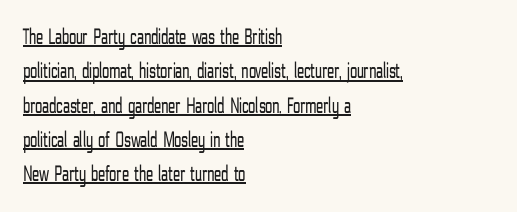
Q: Is the text bold? A: No.
Q: Is the text italic (slanted)? A: No, it is upright.
Q: Is the text underlined? A: Yes.
Q: How is the paragraph aligned? A: Left-aligned.
Q: Is the spacing between letters normal or unusually wide? A: Normal.
Q: Is the spacing between lines tight, normal or loose? A: Normal.
